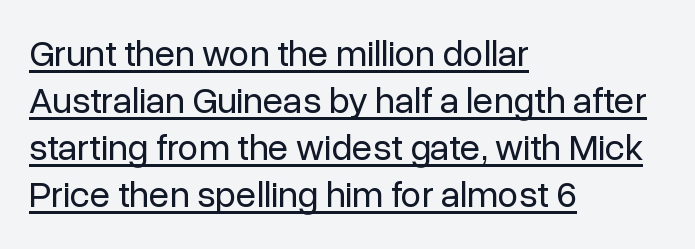
The image shows 37 px regular-weight sans-serif type, upright; set left-aligned, normal line spacing (1.27x), normal letter spacing, underlined; low stroke contrast and a medium x-height.
